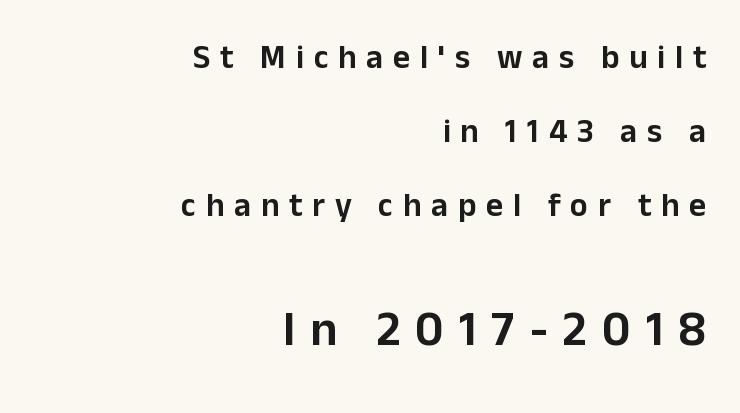
Q: Is the text italic (slanted)? A: No, it is upright.
Q: Is the typeface a serif or a sans-serif typeface? A: Sans-serif.
Q: Is the text underlined? A: No.
Q: How is the paragraph aligned? A: Right-aligned.
Q: Is the spacing between letters normal or unusually wide? A: Unusually wide.
Q: Is the spacing between lines tight, normal or loose? A: Loose.
Q: Which block of text is set in a larger size, the first (top) or the second (bottom)? A: The second (bottom) one.
Q: Width (condensed, normal, or wide)? A: Normal.
Q: Stroke contrast? A: Low.
Q: x-height? A: Medium.
Q: Monospaced? A: No.
